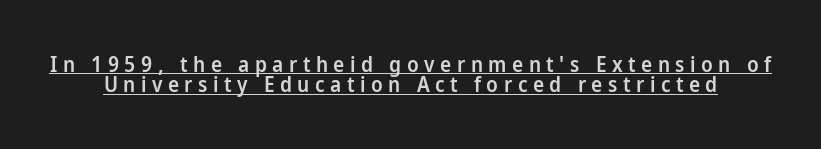
The image shows 21 px text type, upright; set tight line spacing (0.97x), unusually wide letter spacing (+0.26 em), underlined.
